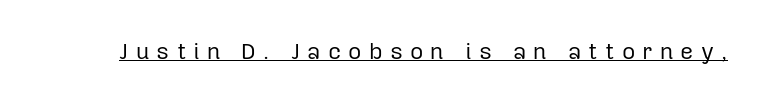
Q: Is the text bold? A: No.
Q: Is the text italic (slanted)? A: No, it is upright.
Q: Is the text underlined? A: Yes.
Q: Is the spacing between letters normal or unusually wide? A: Unusually wide.
